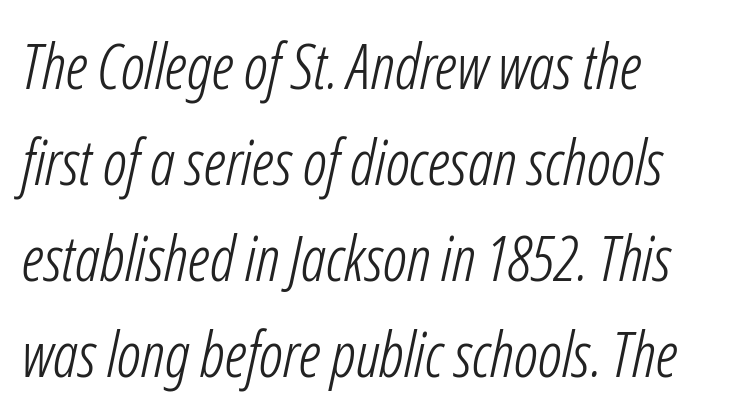
Q: Is the text bold? A: No.
Q: Is the text italic (slanted)? A: Yes, it leans right by about 12 degrees.
Q: Is the text underlined? A: No.
Q: How is the paragraph aligned? A: Left-aligned.
Q: Is the spacing between letters normal or unusually wide? A: Normal.
Q: Is the spacing between lines tight, normal or loose? A: Normal.
Q: Width (condensed, normal, or wide)? A: Condensed.
Q: Stroke contrast? A: Low.
Q: x-height? A: Medium.
Q: Monospaced? A: No.
